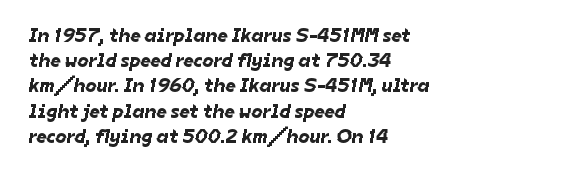
Q: Is the text underlined? A: No.
Q: How is the paragraph aligned? A: Left-aligned.
Q: Is the spacing between letters normal or unusually wide? A: Normal.
Q: Is the spacing between lines tight, normal or loose? A: Normal.
